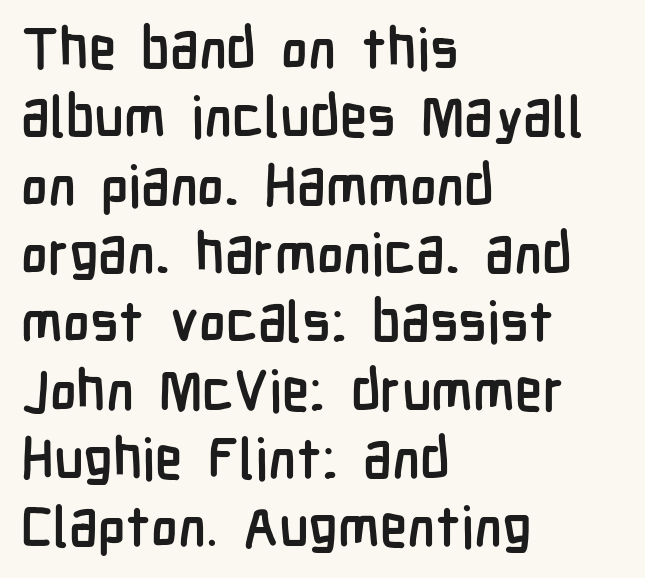
Q: Is the text bold? A: Yes.
Q: Is the text italic (slanted)? A: No, it is upright.
Q: Is the typeface a serif or a sans-serif typeface? A: Sans-serif.
Q: Is the text underlined? A: No.
Q: How is the paragraph aligned? A: Left-aligned.
Q: Is the spacing between letters normal or unusually wide? A: Normal.
Q: Width (condensed, normal, or wide)? A: Condensed.
Q: Stroke contrast? A: Low.
Q: x-height? A: Medium.
Q: Monospaced? A: No.
